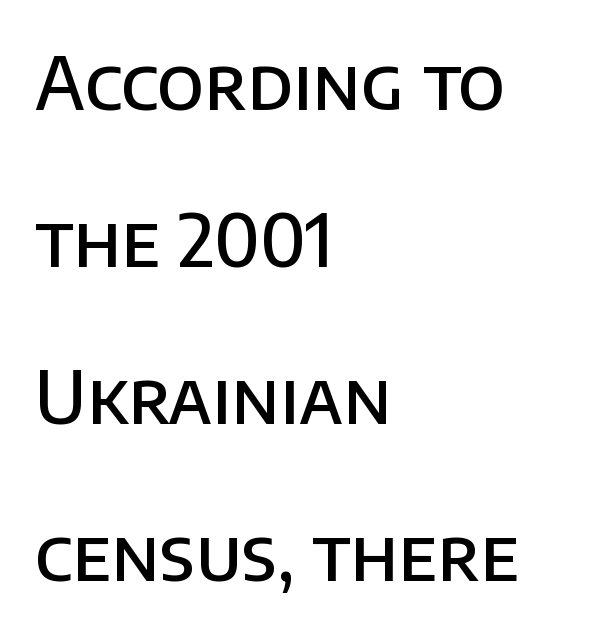
The image shows 72 px semibold sans-serif type, upright; set left-aligned, loose line spacing (2.18x), normal letter spacing, not underlined; low stroke contrast and a large x-height.
